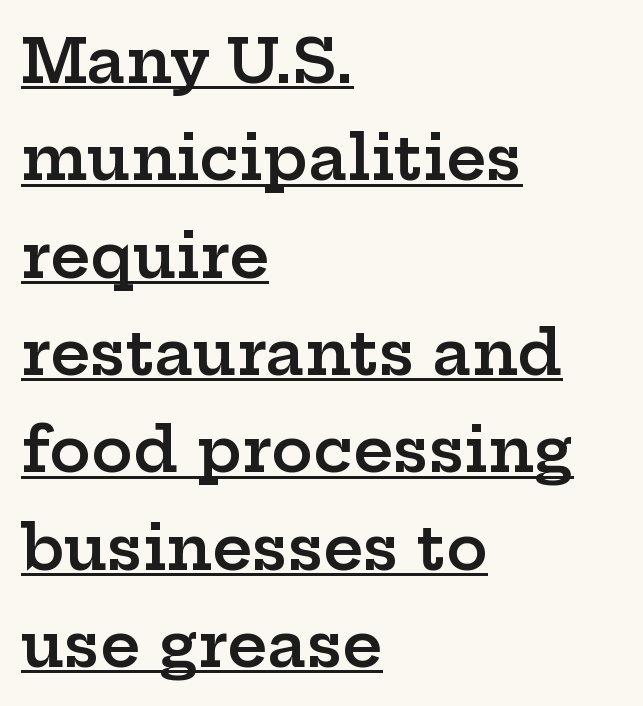
{"serif": "yes", "italic": "no", "bold": "semi", "weight": "semibold", "width": "wide", "stroke_contrast": "low", "x_height": "medium", "monospaced": "no", "underline": "yes", "align": "left", "line_spacing": "normal", "line_spacing_ratio": 1.57, "letter_spacing": "normal", "letter_spacing_em": 0.0, "glyph_px": 62}
